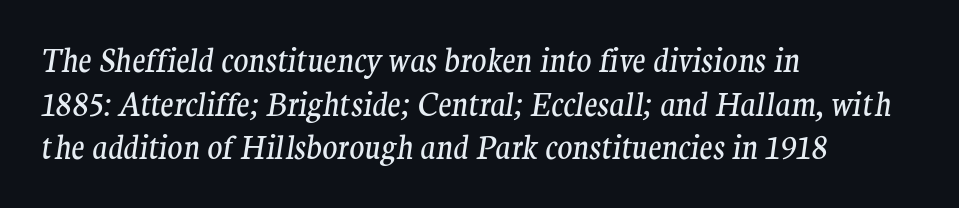
Q: Is the text bold? A: No.
Q: Is the text italic (slanted)? A: Yes, it leans right by about 9 degrees.
Q: Is the typeface a serif or a sans-serif typeface? A: Serif.
Q: Is the text underlined? A: No.
Q: How is the paragraph aligned? A: Left-aligned.
Q: Is the spacing between letters normal or unusually wide? A: Normal.
Q: Is the spacing between lines tight, normal or loose? A: Normal.
Q: Width (condensed, normal, or wide)? A: Normal.
Q: Stroke contrast? A: Medium.
Q: x-height? A: Medium.
Q: Monospaced? A: No.
